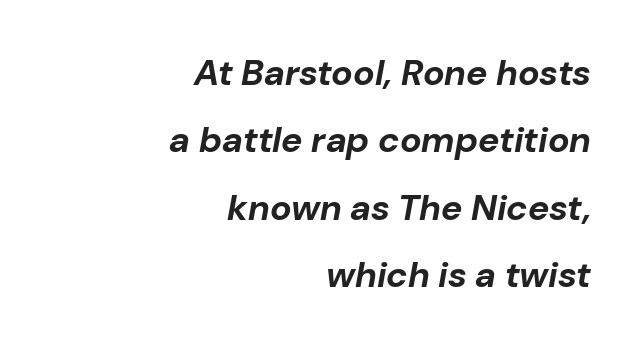
The image shows 36 px bold type, italic (leaning right); set right-aligned, line spacing 1.87x, normal letter spacing, not underlined; low stroke contrast and a medium x-height.
